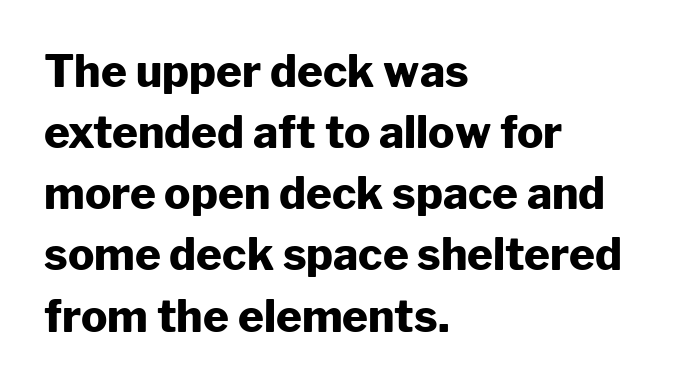
Q: Is the text bold? A: Yes.
Q: Is the text italic (slanted)? A: No, it is upright.
Q: Is the typeface a serif or a sans-serif typeface? A: Sans-serif.
Q: Is the text underlined? A: No.
Q: How is the paragraph aligned? A: Left-aligned.
Q: Is the spacing between letters normal or unusually wide? A: Normal.
Q: Is the spacing between lines tight, normal or loose? A: Normal.
Q: Width (condensed, normal, or wide)? A: Normal.
Q: Stroke contrast? A: Low.
Q: x-height? A: Medium.
Q: Monospaced? A: No.
